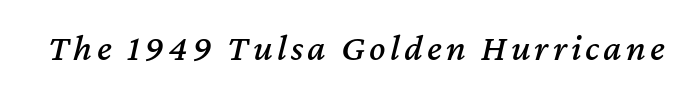
Q: Is the text italic (slanted)? A: Yes, it leans right by about 12 degrees.
Q: Is the text underlined? A: No.
Q: Width (condensed, normal, or wide)? A: Normal.
Q: Stroke contrast? A: Medium.
Q: x-height? A: Medium.
Q: Monospaced? A: No.
